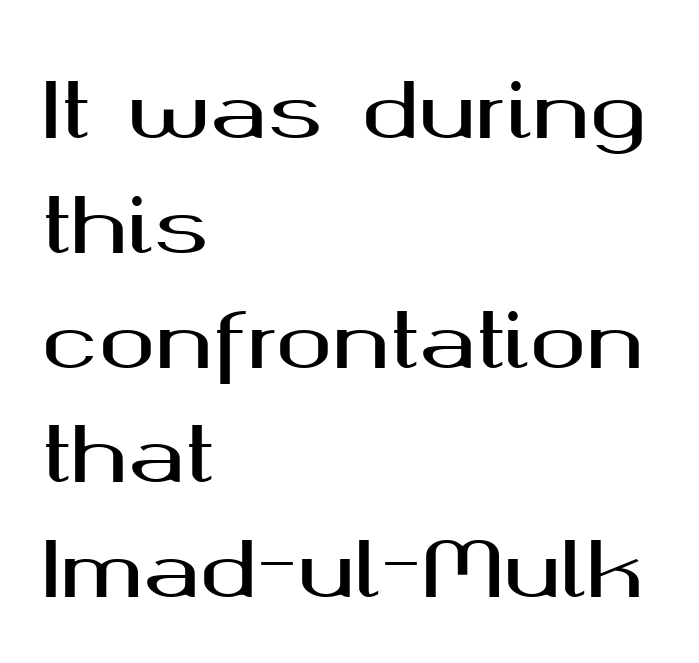
The image shows 76 px wide sans-serif type, upright; set left-aligned, normal line spacing (1.51x), normal letter spacing, not underlined; medium stroke contrast and a medium x-height.
